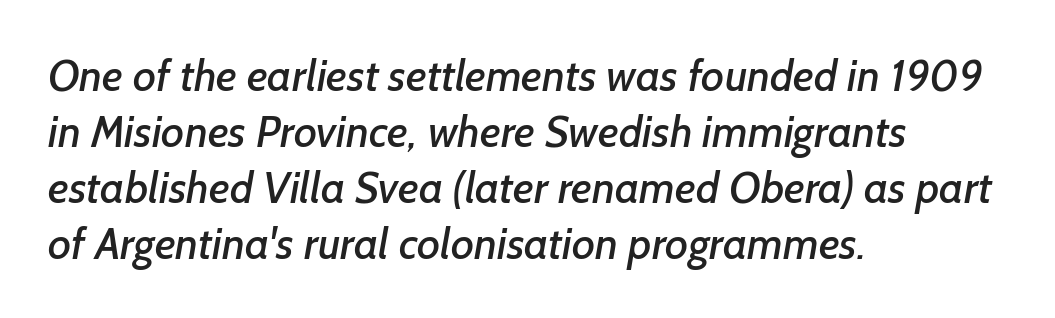
The image shows 44 px sans-serif type; set left-aligned, normal line spacing (1.27x), normal letter spacing, not underlined; low stroke contrast and a medium x-height.
